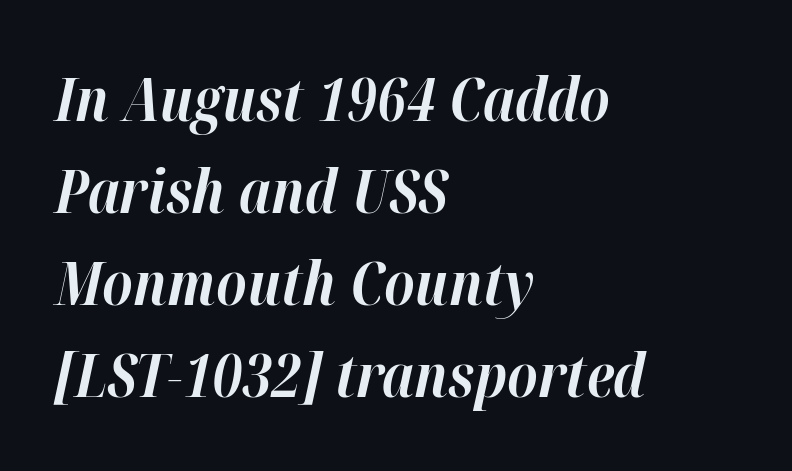
The leading is moderate, giving the passage an even texture. Is the letter spacing exaggerated? No — it looks like the ordinary default. In CSS terms this would be text-align: left. How heavy is the stroke? Heavy — this is a bold. The specimen omits any rule beneath the text block's lines. Rendered with sloped, italic letterforms.
